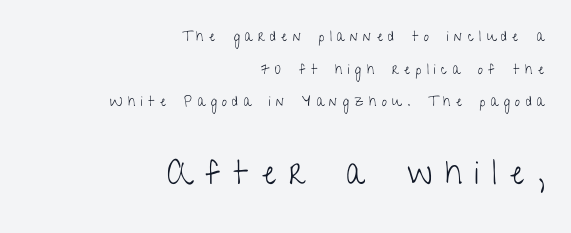
The image shows 33 px light, condensed sans-serif type, upright; set right-aligned, loose line spacing (2.33x), unusually wide letter spacing (+0.4 em), not underlined; the second (bottom) block is 2.36x larger; low stroke contrast and a medium x-height.
